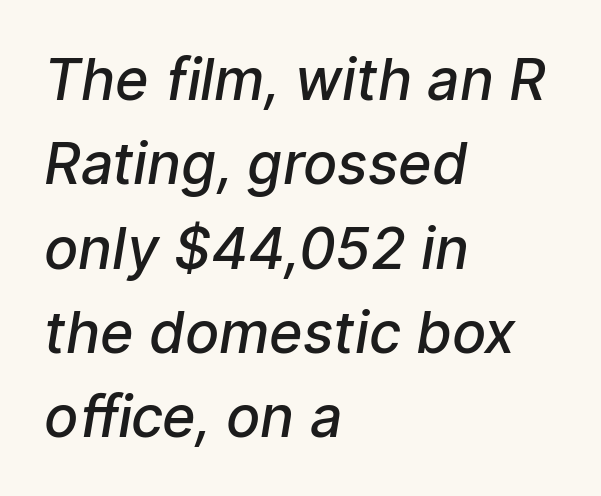
Inter-character spacing is left at the font's built-in metrics. The passage shown is not underscored anywhere. The block of text has a typical density, with ordinary space between rows. Casual observation: everything's shoved over to the left.
